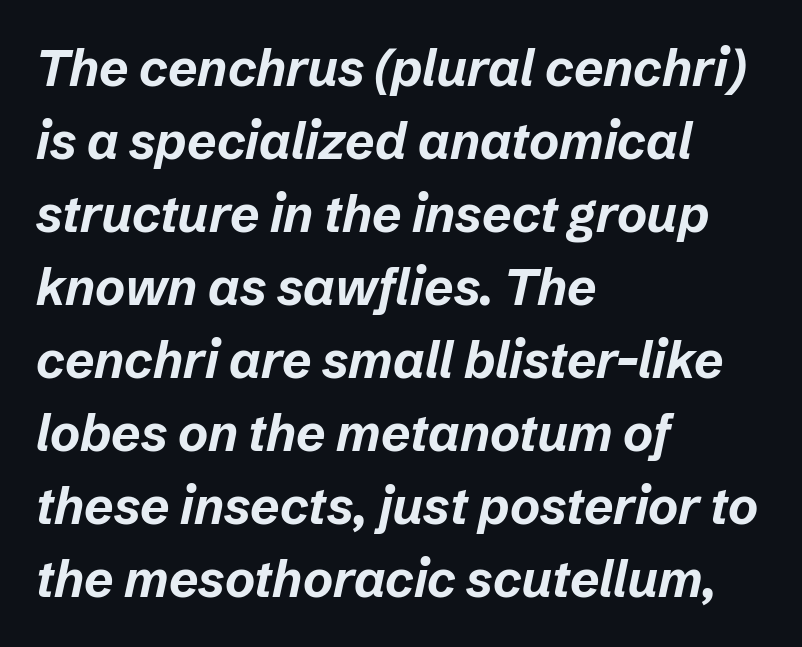
Q: Is the text bold? A: Yes.
Q: Is the text italic (slanted)? A: Yes, it leans right by about 12 degrees.
Q: Is the text underlined? A: No.
Q: How is the paragraph aligned? A: Left-aligned.
Q: Is the spacing between letters normal or unusually wide? A: Normal.
Q: Is the spacing between lines tight, normal or loose? A: Normal.
Q: Width (condensed, normal, or wide)? A: Normal.
Q: Stroke contrast? A: Low.
Q: x-height? A: Medium.
Q: Monospaced? A: No.
